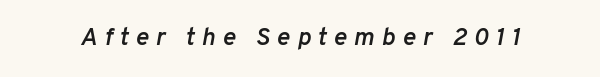
{"italic": "yes", "lean": "right", "slant_degrees": 10, "bold": "semi", "underline": "no", "letter_spacing": "wide", "letter_spacing_em": 0.28, "glyph_px": 25}
